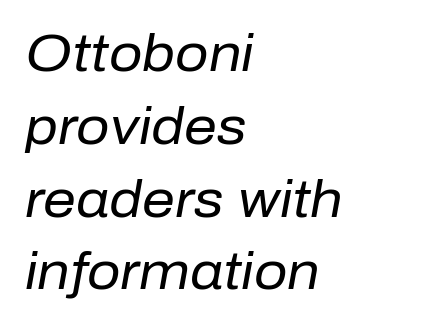
{"italic": "yes", "lean": "right", "slant_degrees": 10, "bold": "no", "weight": "regular", "width": "normal", "stroke_contrast": "low", "x_height": "medium", "monospaced": "no", "underline": "no", "align": "left", "line_spacing": "normal", "line_spacing_ratio": 1.4, "letter_spacing": "normal", "letter_spacing_em": 0.0, "glyph_px": 52}
